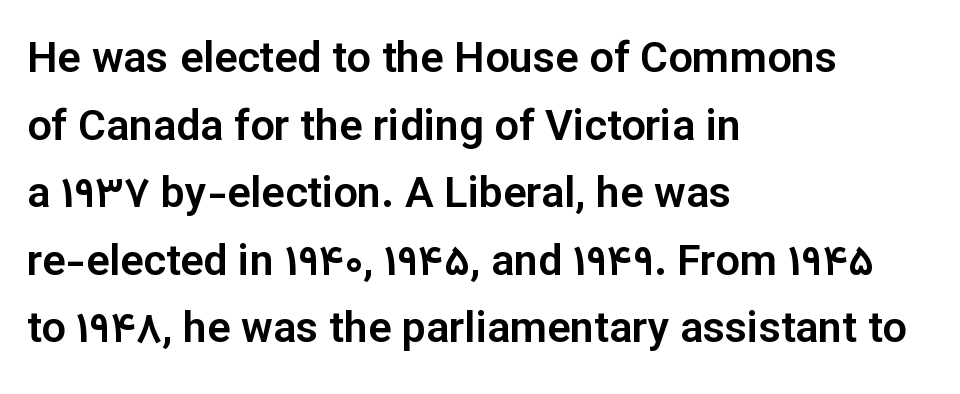
Q: Is the text italic (slanted)? A: No, it is upright.
Q: Is the typeface a serif or a sans-serif typeface? A: Sans-serif.
Q: Is the text underlined? A: No.
Q: How is the paragraph aligned? A: Left-aligned.
Q: Is the spacing between letters normal or unusually wide? A: Normal.
Q: Is the spacing between lines tight, normal or loose? A: Normal.
Q: Width (condensed, normal, or wide)? A: Normal.
Q: Stroke contrast? A: Low.
Q: x-height? A: Medium.
Q: Monospaced? A: No.
